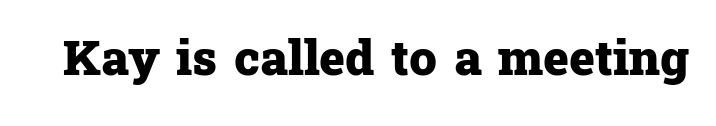
{"serif": "yes", "italic": "no", "bold": "yes", "weight": "heavy", "width": "normal", "stroke_contrast": "low", "x_height": "medium", "monospaced": "no", "underline": "no", "letter_spacing": "normal", "letter_spacing_em": 0.0, "glyph_px": 49}
